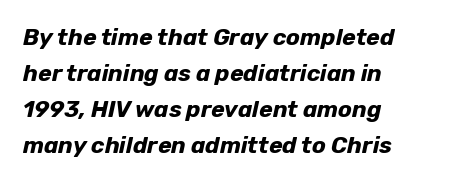
Q: Is the text bold? A: Yes.
Q: Is the text italic (slanted)? A: Yes, it leans right by about 12 degrees.
Q: Is the text underlined? A: No.
Q: How is the paragraph aligned? A: Left-aligned.
Q: Is the spacing between letters normal or unusually wide? A: Normal.
Q: Is the spacing between lines tight, normal or loose? A: Normal.
